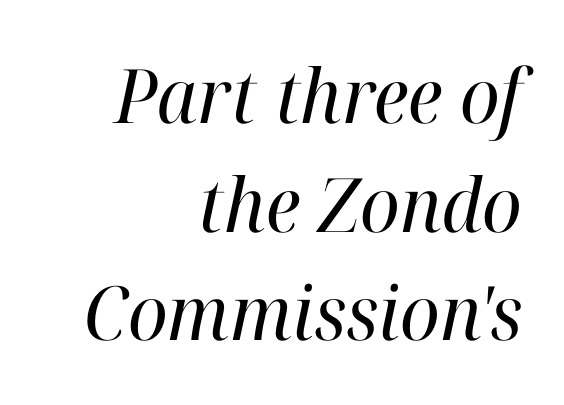
Q: Is the text bold? A: No.
Q: Is the text italic (slanted)? A: Yes, it leans right by about 12 degrees.
Q: Is the typeface a serif or a sans-serif typeface? A: Serif.
Q: Is the text underlined? A: No.
Q: How is the paragraph aligned? A: Right-aligned.
Q: Is the spacing between letters normal or unusually wide? A: Normal.
Q: Is the spacing between lines tight, normal or loose? A: Normal.
Q: Width (condensed, normal, or wide)? A: Normal.
Q: Stroke contrast? A: High.
Q: x-height? A: Medium.
Q: Monospaced? A: No.
